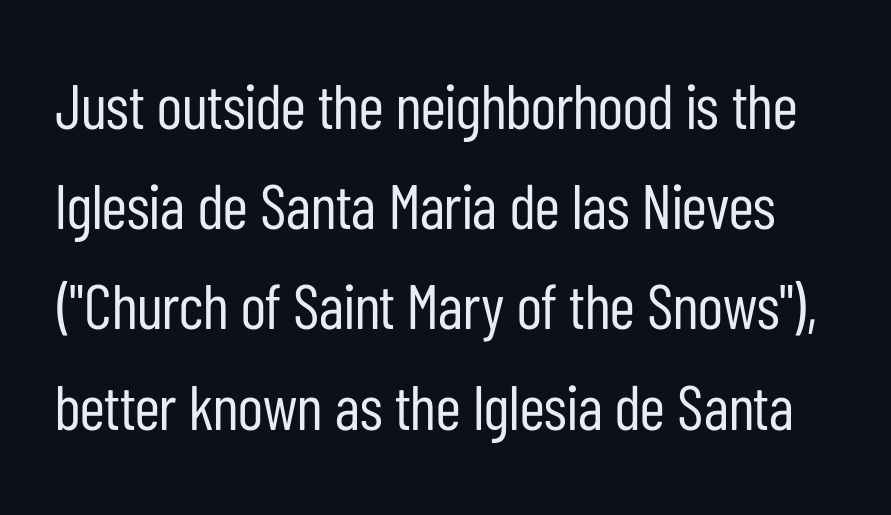
{"serif": "no", "italic": "no", "bold": "no", "weight": "regular", "width": "condensed", "stroke_contrast": "low", "x_height": "medium", "monospaced": "no", "underline": "no", "line_spacing": "normal", "line_spacing_ratio": 1.59, "letter_spacing": "normal", "letter_spacing_em": 0.0, "glyph_px": 63}
